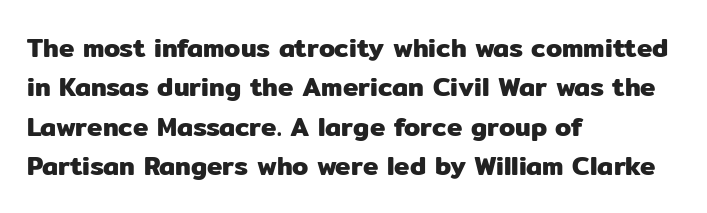
{"italic": "no", "underline": "no", "align": "left", "line_spacing": "normal", "line_spacing_ratio": 1.51, "letter_spacing": "normal", "letter_spacing_em": 0.0, "glyph_px": 26}
